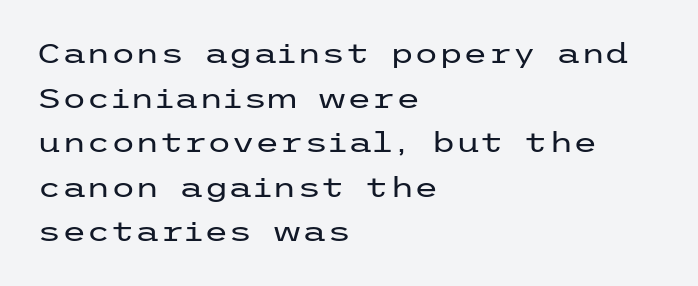
Q: Is the text bold? A: No.
Q: Is the text italic (slanted)? A: No, it is upright.
Q: Is the typeface a serif or a sans-serif typeface? A: Sans-serif.
Q: Is the text underlined? A: No.
Q: How is the paragraph aligned? A: Left-aligned.
Q: Is the spacing between letters normal or unusually wide? A: Normal.
Q: Is the spacing between lines tight, normal or loose? A: Normal.
Q: Width (condensed, normal, or wide)? A: Wide.
Q: Stroke contrast? A: Low.
Q: x-height? A: Medium.
